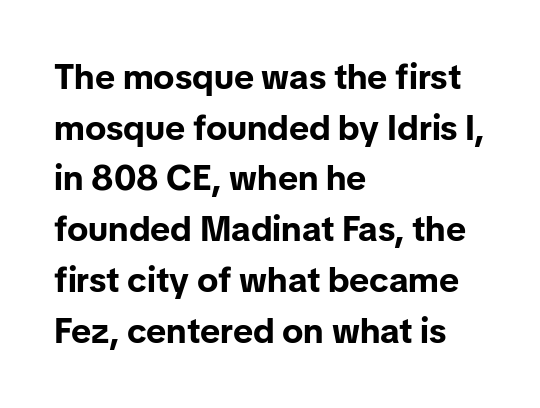
The image shows 35 px bold sans-serif type, upright; set left-aligned, normal line spacing (1.45x), normal letter spacing, not underlined; low stroke contrast and a medium x-height.
